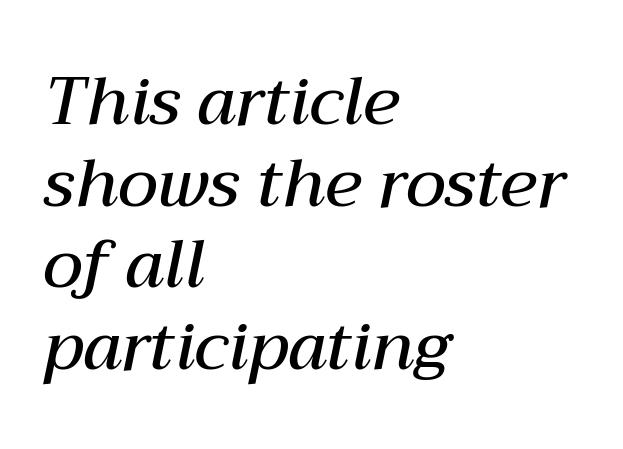
The image shows 67 px semibold type, italic (leaning right); set left-aligned, line spacing 1.22x, normal letter spacing, not underlined; medium stroke contrast and a medium x-height.
